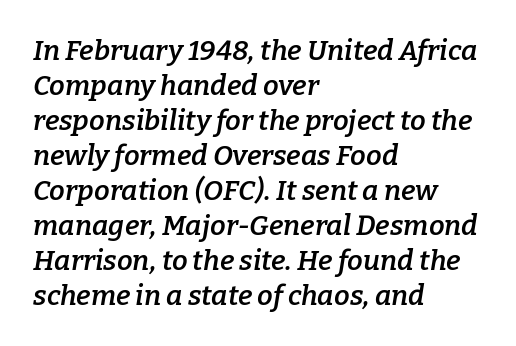
Words appear dense and cohesive because spacing is normal. Yep, those are serifs on the letters. The typesetting leans somewhat heavy: a semibold. The glyphs are unaccompanied by any horizontal stroke below them. Each line starts at the same left margin while the right side varies. The face used here is proportionally spaced, like ordinary book or web type.
